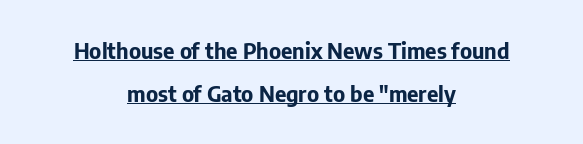
The image shows 22 px bold type, upright; set centered, loose line spacing (1.96x), normal letter spacing, underlined.
